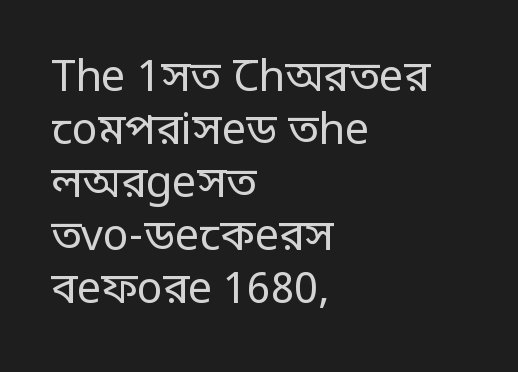
{"serif": "no", "italic": "no", "bold": "no", "weight": "regular", "width": "condensed", "stroke_contrast": "low", "monospaced": "no", "underline": "no", "align": "left", "line_spacing_ratio": 1.23, "letter_spacing": "normal", "letter_spacing_em": 0.0, "glyph_px": 43}
